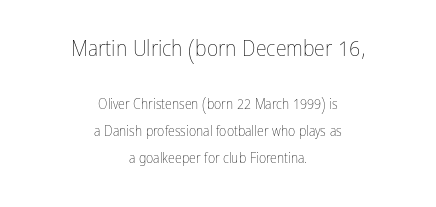
The image shows 22 px text type, upright; set centered, loose line spacing (1.93x), normal letter spacing, not underlined; the first (top) block is 1.57x larger.
